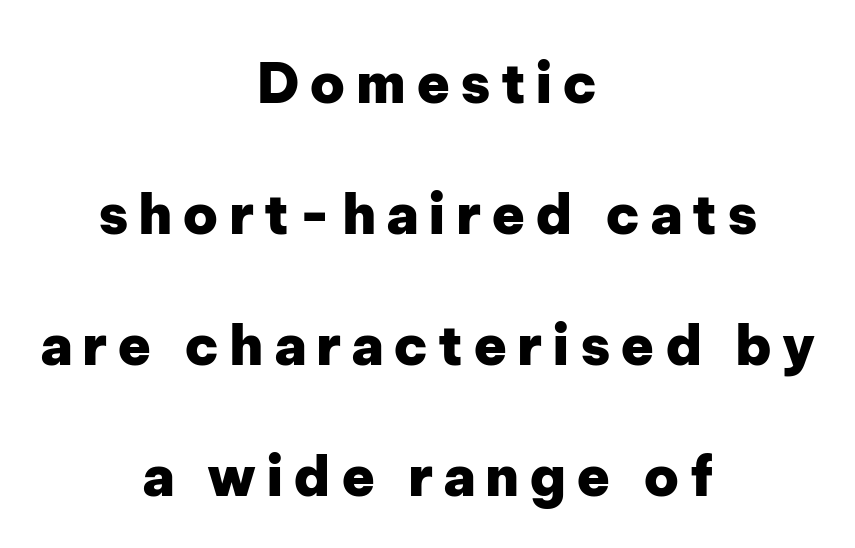
Q: Is the text bold? A: Yes.
Q: Is the text italic (slanted)? A: No, it is upright.
Q: Is the typeface a serif or a sans-serif typeface? A: Sans-serif.
Q: Is the text underlined? A: No.
Q: How is the paragraph aligned? A: Centered.
Q: Is the spacing between lines tight, normal or loose? A: Loose.
Q: Width (condensed, normal, or wide)? A: Normal.
Q: Stroke contrast? A: Low.
Q: x-height? A: Medium.
Q: Monospaced? A: No.
